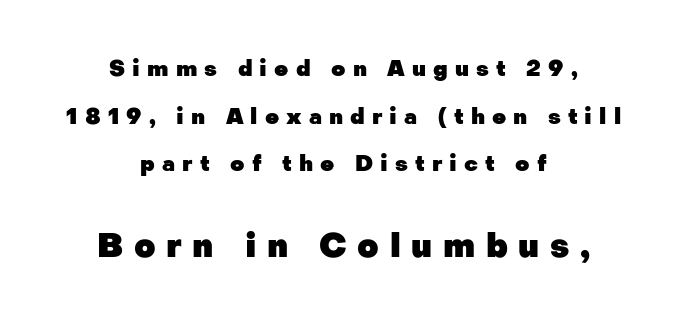
{"serif": "no", "italic": "no", "bold": "yes", "weight": "heavy", "width": "normal", "stroke_contrast": "low", "x_height": "medium", "monospaced": "no", "underline": "no", "align": "center", "line_spacing": "loose", "line_spacing_ratio": 2.17, "letter_spacing": "wide", "letter_spacing_em": 0.32, "larger_block": "second", "size_ratio": 1.5, "glyph_px": 33}
